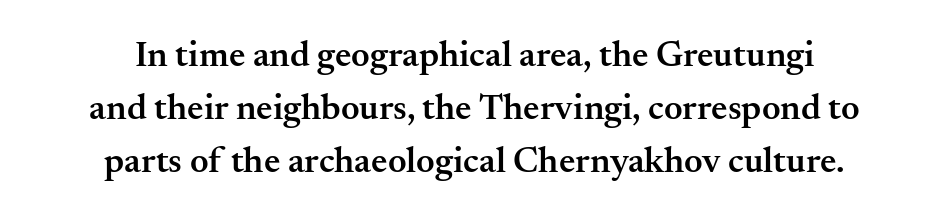
The image shows 36 px semibold serif type, upright; set normal line spacing (1.47x), normal letter spacing, not underlined; medium stroke contrast and a small x-height.
